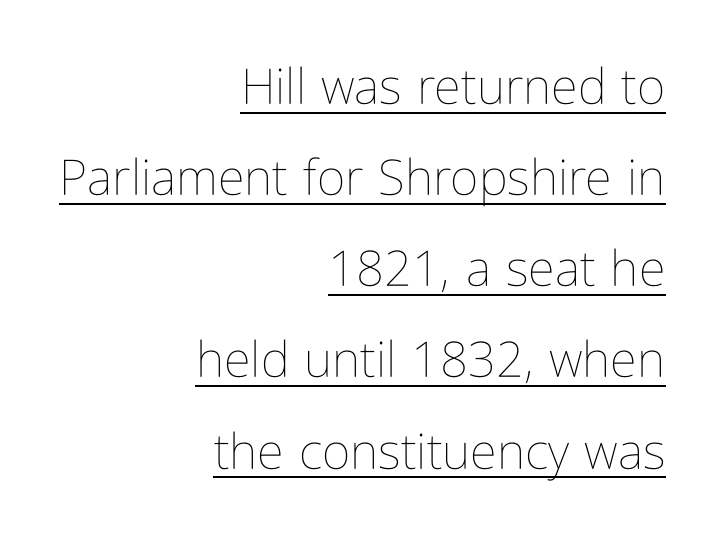
The image shows 49 px thin, condensed type, upright; set right-aligned, line spacing 1.86x, normal letter spacing, underlined; low stroke contrast and a medium x-height.
